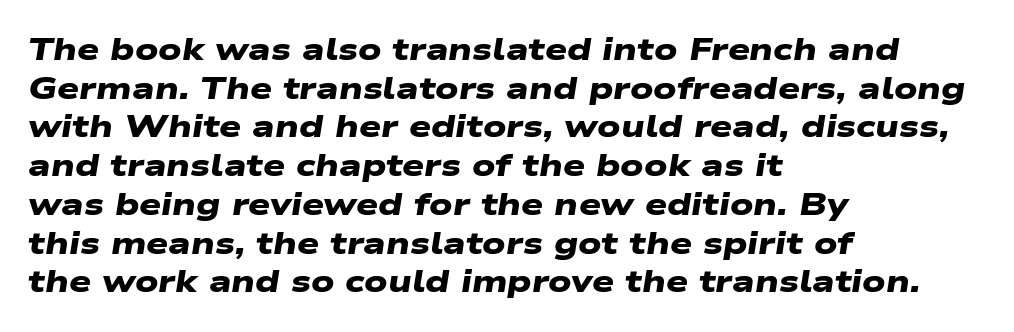
Q: Is the text bold? A: Yes.
Q: Is the typeface a serif or a sans-serif typeface? A: Sans-serif.
Q: Is the text underlined? A: No.
Q: How is the paragraph aligned? A: Left-aligned.
Q: Is the spacing between letters normal or unusually wide? A: Normal.
Q: Is the spacing between lines tight, normal or loose? A: Normal.
Q: Width (condensed, normal, or wide)? A: Wide.
Q: Stroke contrast? A: Low.
Q: x-height? A: Medium.
Q: Monospaced? A: No.
